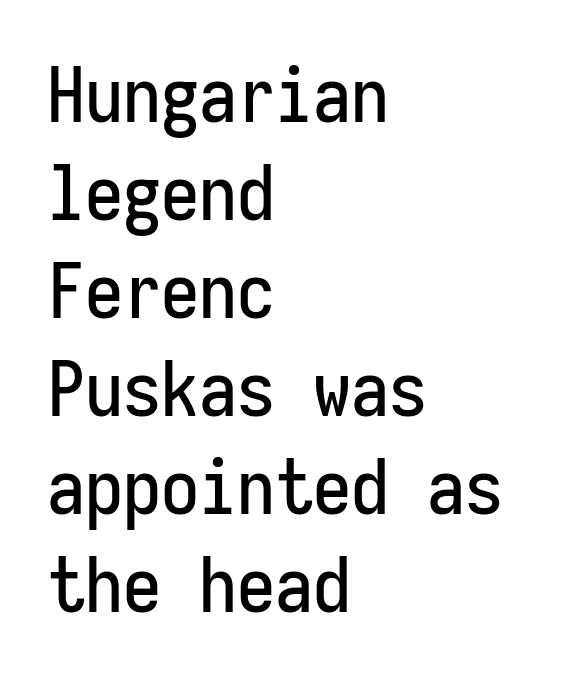
No feet cap the strokes, marking this as sans-serif type. The specimen reads as upright at a glance. Is the block centered? No — it sits flush against the left margin. Reading down the column, the eye jumps a familiar distance to each next line. Each letter, wide or thin by design, is forced into the same width here.
